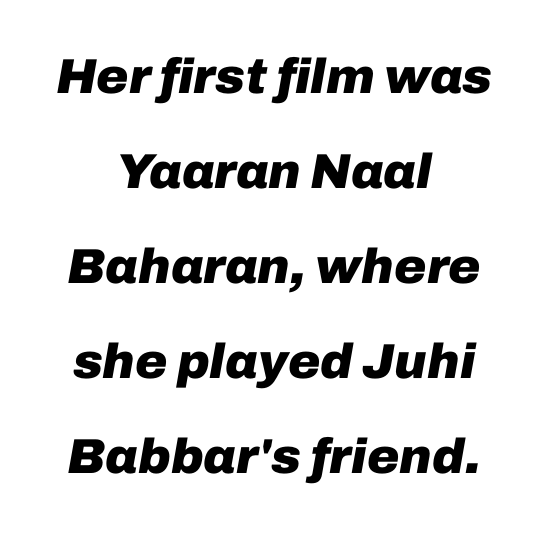
Q: Is the text bold? A: Yes.
Q: Is the text italic (slanted)? A: Yes, it leans right by about 10 degrees.
Q: Is the text underlined? A: No.
Q: How is the paragraph aligned? A: Centered.
Q: Is the spacing between letters normal or unusually wide? A: Normal.
Q: Is the spacing between lines tight, normal or loose? A: Loose.
Q: Width (condensed, normal, or wide)? A: Normal.
Q: Stroke contrast? A: Low.
Q: x-height? A: Medium.
Q: Monospaced? A: No.
